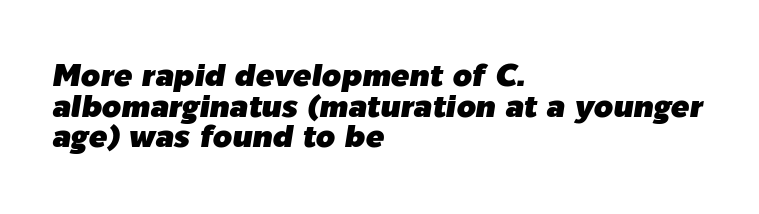
The typography opts for an oblique posture over an upright one. Descender tails drop into unmarked territory. This sample uses plain, unmodified letter spacing. The ragged edge is on the right, which tells us the setting is flush left. Note the varied advance widths — an 'i' is clearly narrower than an 'm'.
